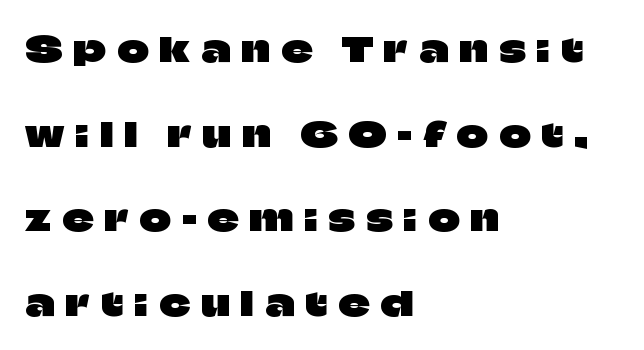
Q: Is the text italic (slanted)? A: No, it is upright.
Q: Is the typeface a serif or a sans-serif typeface? A: Sans-serif.
Q: Is the text underlined? A: No.
Q: How is the paragraph aligned? A: Left-aligned.
Q: Is the spacing between letters normal or unusually wide? A: Unusually wide.
Q: Is the spacing between lines tight, normal or loose? A: Loose.
Q: Width (condensed, normal, or wide)? A: Normal.
Q: Stroke contrast? A: Low.
Q: x-height? A: Large.
Q: Monospaced? A: No.
